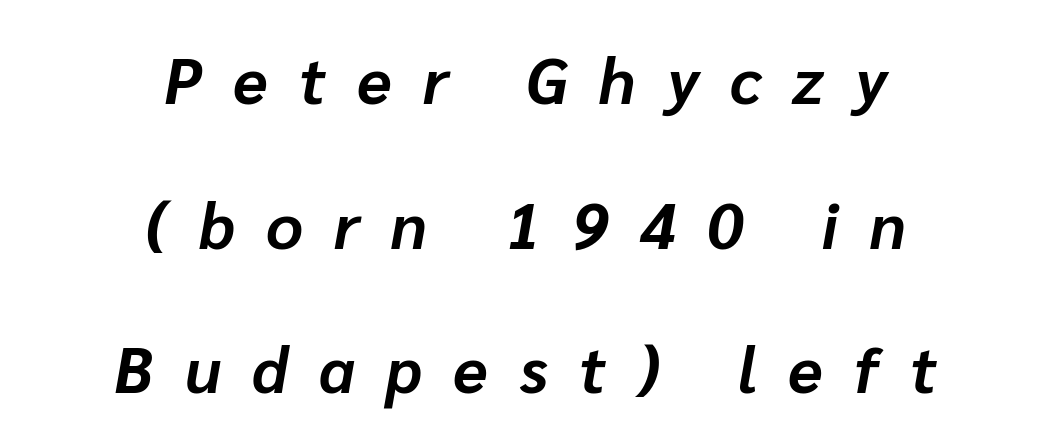
The rag falls on both sides of this text block equally. These lines are rendered in a variable-pitch font. Any mark beneath the type? The region is blank. Substantial extra tracking has been applied to these lines.
